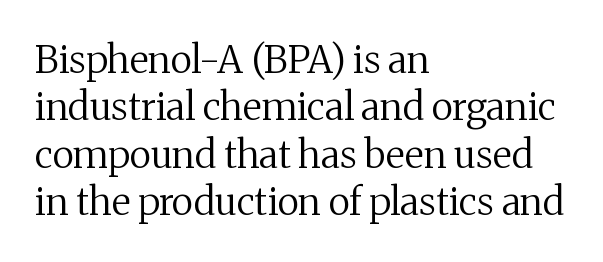
The image shows 38 px regular-weight serif type, upright; set left-aligned, normal line spacing (1.25x), normal letter spacing, not underlined; medium stroke contrast and a medium x-height.
